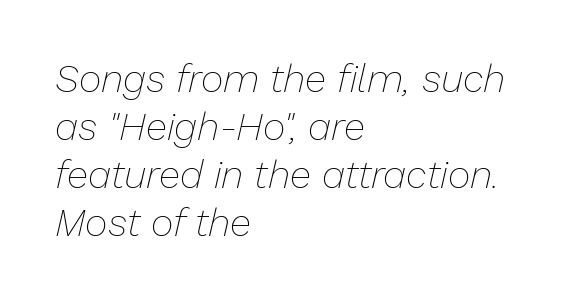
The glyphs look as if they've been sheared to an angle. Between one letter and the next there's only the usual sliver of space. Looks like regular typesetting: each glyph gets only the width it needs. The foot of each line stays bare and open. Counters stay open thanks to moderate or lighter strokes. Line starts are locked; line ends wander.
